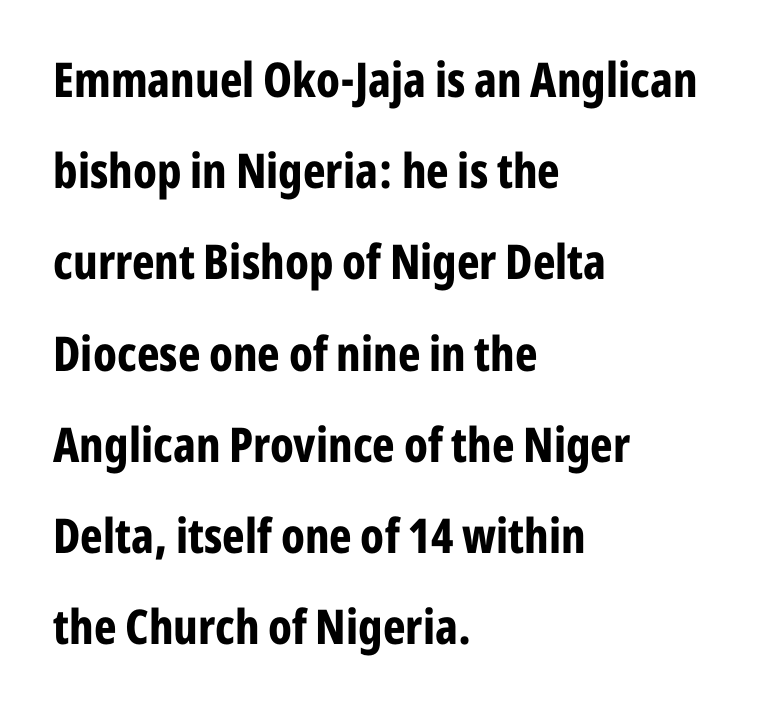
Q: Is the text bold? A: Yes.
Q: Is the text italic (slanted)? A: No, it is upright.
Q: Is the typeface a serif or a sans-serif typeface? A: Sans-serif.
Q: Is the text underlined? A: No.
Q: How is the paragraph aligned? A: Left-aligned.
Q: Is the spacing between letters normal or unusually wide? A: Normal.
Q: Is the spacing between lines tight, normal or loose? A: Loose.
Q: Width (condensed, normal, or wide)? A: Condensed.
Q: Stroke contrast? A: Low.
Q: x-height? A: Medium.
Q: Monospaced? A: No.
